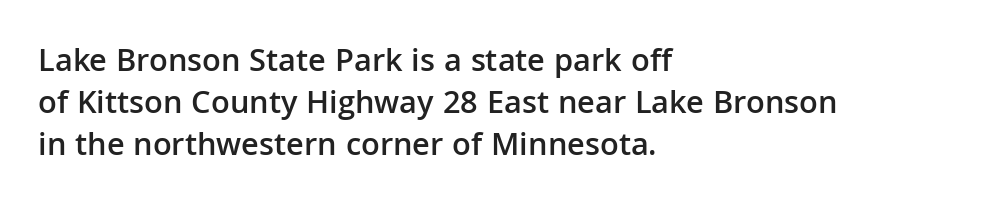
{"serif": "no", "italic": "no", "bold": "semi", "weight": "semibold", "width": "normal", "stroke_contrast": "low", "x_height": "medium", "monospaced": "no", "underline": "no", "align": "left", "line_spacing": "normal", "line_spacing_ratio": 1.28, "letter_spacing": "normal", "letter_spacing_em": 0.0, "glyph_px": 33}
